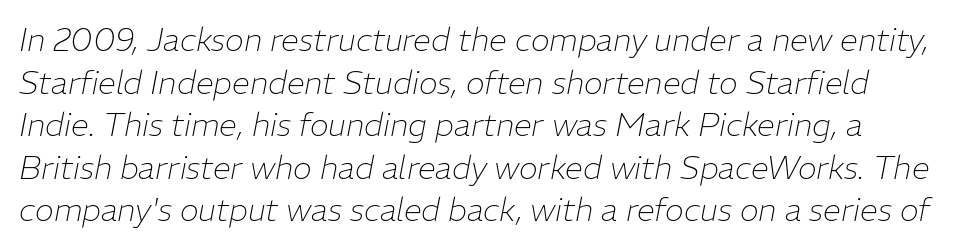
Q: Is the text bold? A: No.
Q: Is the text italic (slanted)? A: Yes, it leans right by about 11 degrees.
Q: Is the text underlined? A: No.
Q: Is the spacing between letters normal or unusually wide? A: Normal.
Q: Is the spacing between lines tight, normal or loose? A: Normal.
Q: Width (condensed, normal, or wide)? A: Normal.
Q: Stroke contrast? A: Low.
Q: x-height? A: Medium.
Q: Monospaced? A: No.
